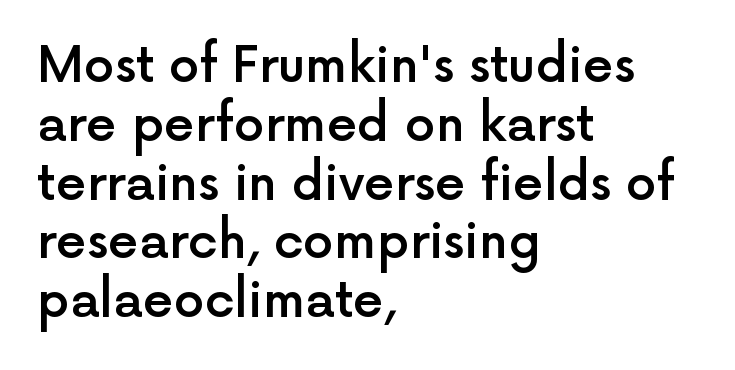
The image shows 49 px semibold sans-serif type, upright; set left-aligned, line spacing 1.2x, normal letter spacing, not underlined; a medium x-height.
